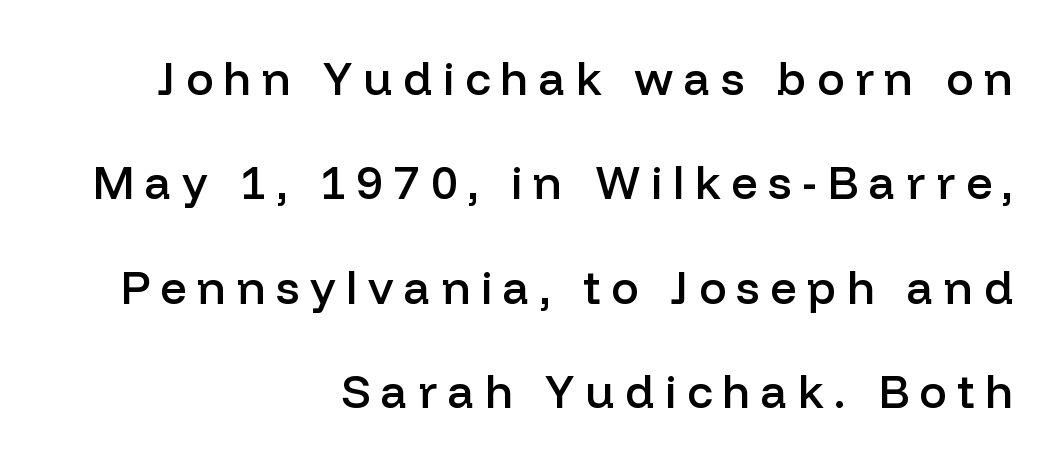
{"serif": "no", "italic": "no", "bold": "semi", "weight": "semibold", "width": "normal", "stroke_contrast": "low", "x_height": "medium", "monospaced": "no", "underline": "no", "align": "right", "line_spacing": "loose", "line_spacing_ratio": 2.27, "letter_spacing": "wide", "letter_spacing_em": 0.23, "glyph_px": 46}
